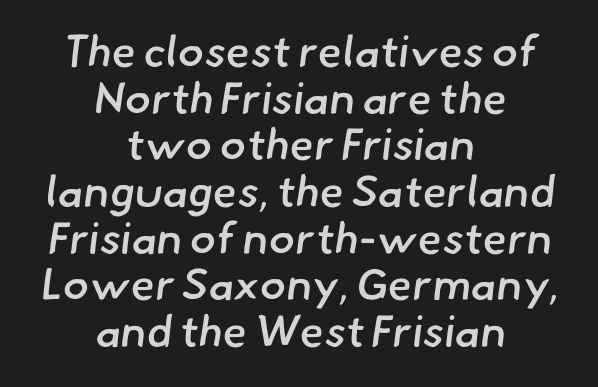
The image shows 44 px semibold sans-serif type; set centered, tight line spacing (1.06x), normal letter spacing, not underlined; low stroke contrast and a small x-height.
